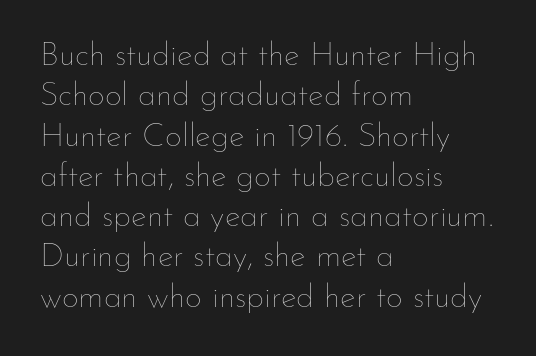
Q: Is the text bold? A: No.
Q: Is the text italic (slanted)? A: No, it is upright.
Q: Is the text underlined? A: No.
Q: How is the paragraph aligned? A: Left-aligned.
Q: Is the spacing between letters normal or unusually wide? A: Normal.
Q: Width (condensed, normal, or wide)? A: Normal.
Q: Stroke contrast? A: Low.
Q: x-height? A: Small.
Q: Monospaced? A: No.
